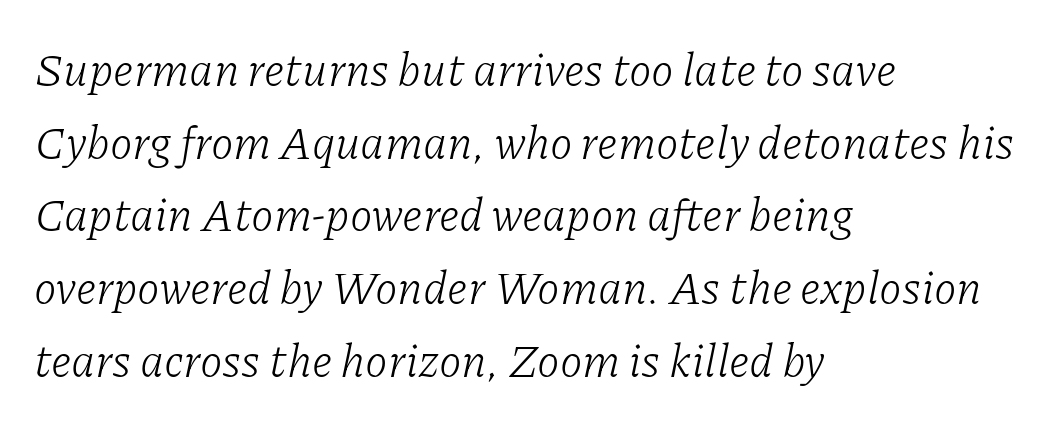
The image shows 46 px light serif type, italic (leaning right); set left-aligned, normal line spacing (1.58x), normal letter spacing, not underlined; low stroke contrast and a medium x-height.
